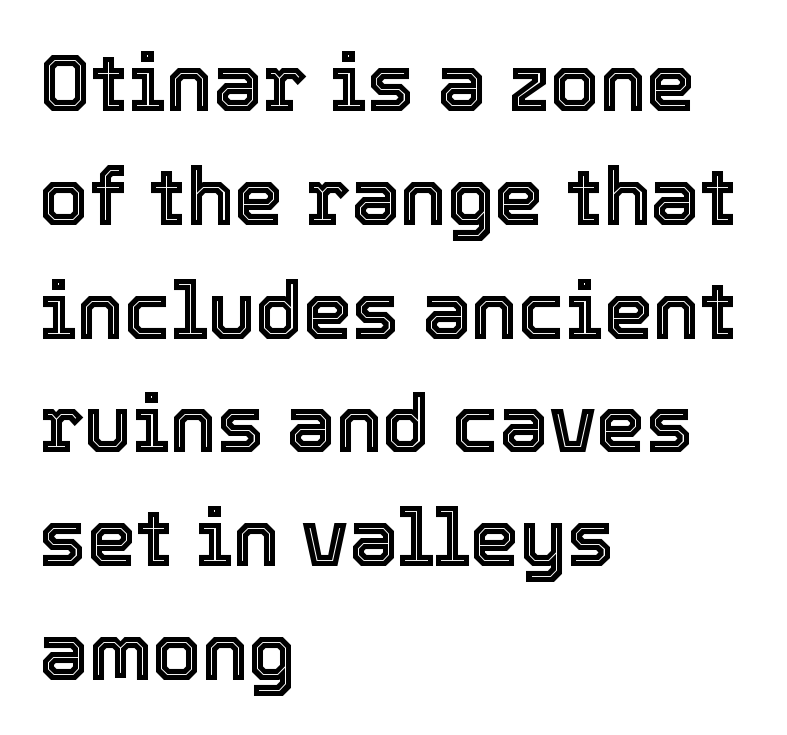
The image shows 79 px text type, upright; set left-aligned, normal line spacing (1.44x), normal letter spacing, not underlined; a medium x-height.
